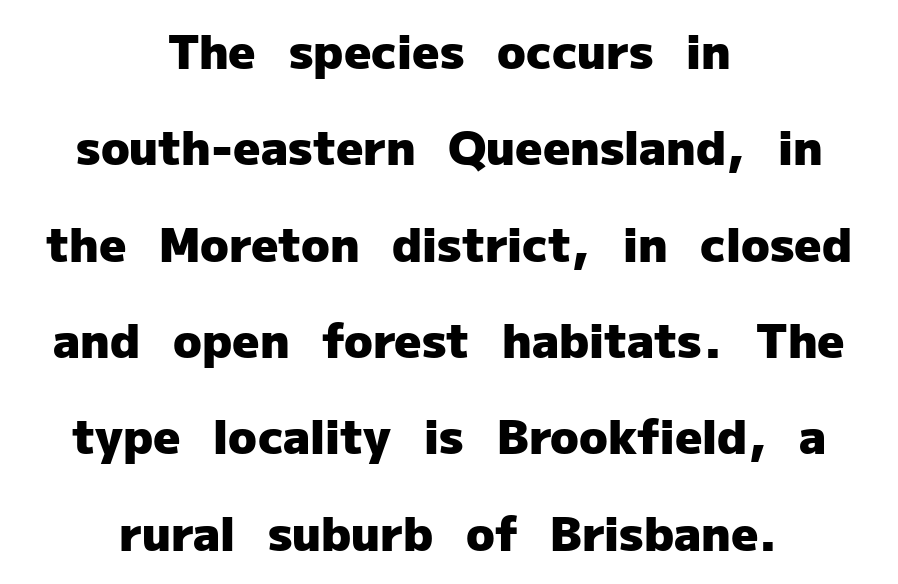
The image shows 47 px heavy sans-serif type, upright; set centered, loose line spacing (2.05x), normal letter spacing, not underlined; low stroke contrast and a medium x-height.
